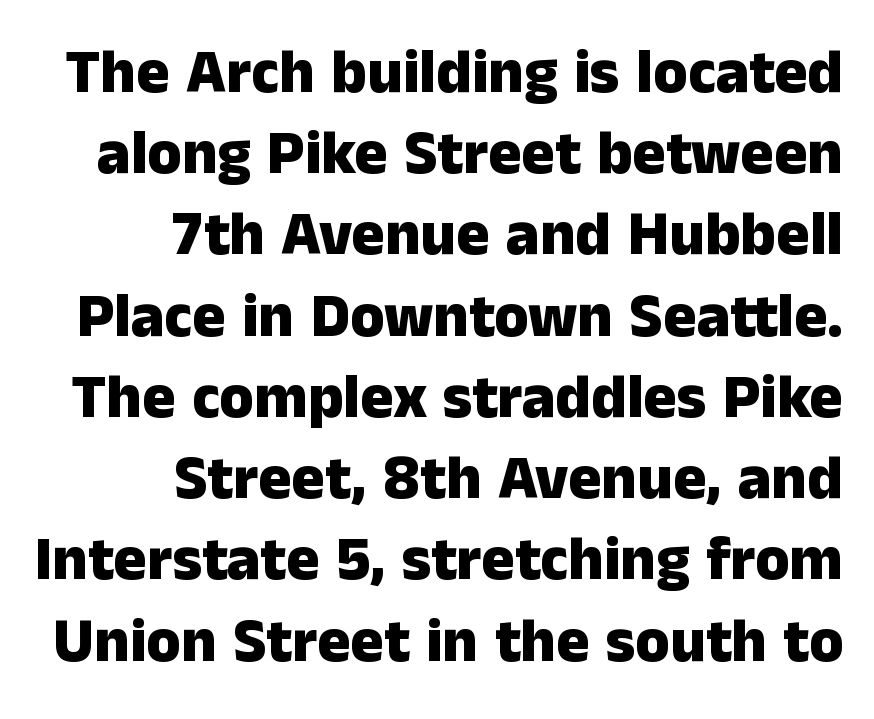
{"serif": "no", "italic": "no", "bold": "yes", "weight": "heavy", "width": "normal", "stroke_contrast": "low", "x_height": "medium", "monospaced": "no", "underline": "no", "align": "right", "line_spacing": "normal", "line_spacing_ratio": 1.31, "letter_spacing": "normal", "letter_spacing_em": 0.0, "glyph_px": 62}
